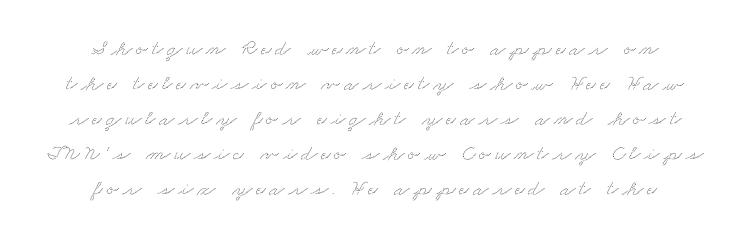
The image shows 22 px text type; set centered, normal line spacing (1.59x), not underlined.
